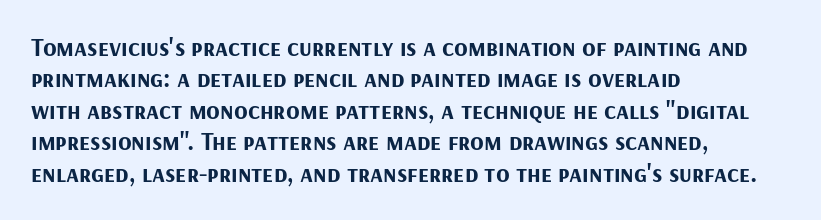
The image shows 25 px bold type, upright; set left-aligned, normal line spacing (1.26x), normal letter spacing, not underlined.
